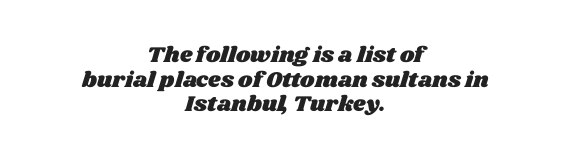
Baseline-to-baseline distance is barely more than the letter height. Words appear dense and cohesive because spacing is normal. The gap between lines stays unmarked. The lines are quadded center.
